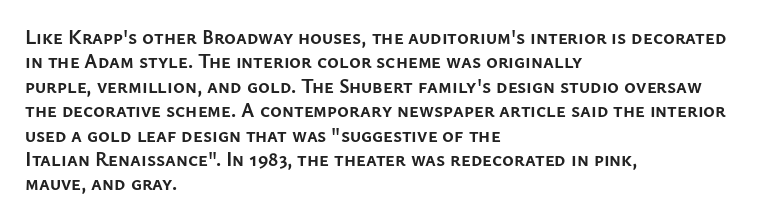
The image shows 20 px bold type, upright; set left-aligned, line spacing 1.22x, normal letter spacing, not underlined.
